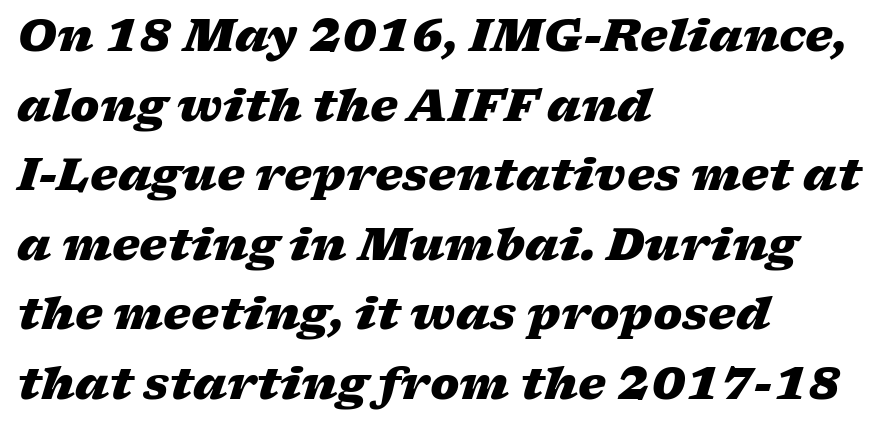
The image shows 44 px heavy, wide type, italic (leaning right); set left-aligned, normal line spacing (1.58x), normal letter spacing, not underlined; low stroke contrast and a medium x-height.
